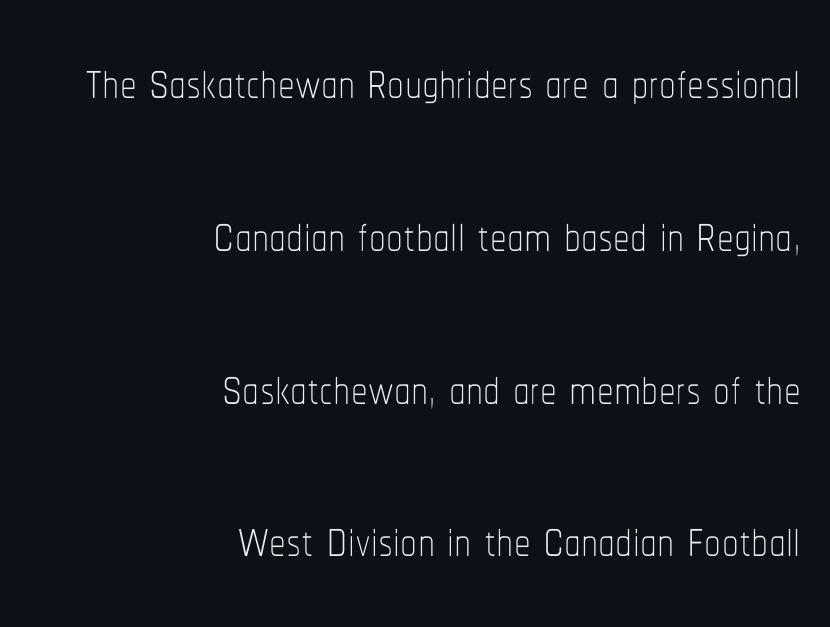
The image shows 67 px thin, condensed type, upright; set right-aligned, loose line spacing (2.28x), normal letter spacing, not underlined; low stroke contrast and a medium x-height.
